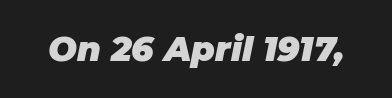
A clean baseline with only descenders dipping below it. Is this a fixed-width face? No — the glyphs have proportional, varying widths. Slanted lettering throughout. I'd describe the lettering as bold — thick and assertive. The horizontal fit of the characters is conventional and even.
